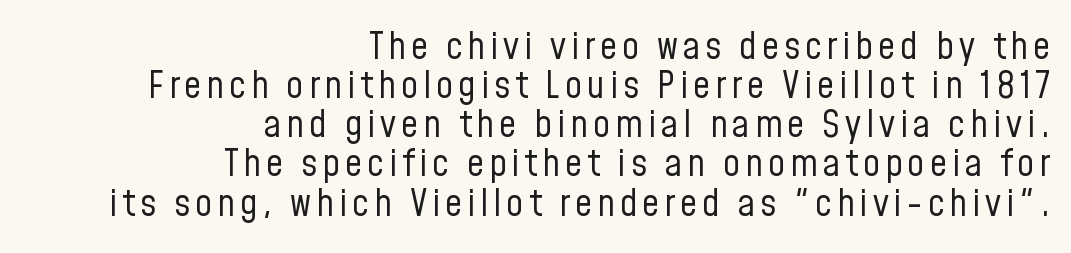
The foot of each line stays bare and open. The typesetter chose a ragged-left arrangement here. Heft: none added — not bold. Regarding serifs, this sample does without them. The passage shown is typed in a proportional face where columns would drift. Do the letters lean? They stand straight.
